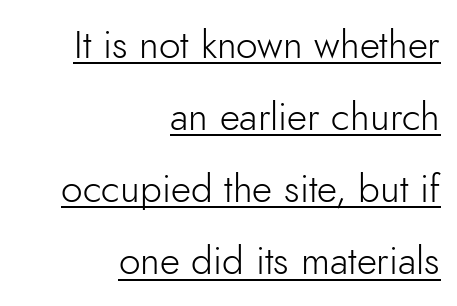
Q: Is the text bold? A: No.
Q: Is the text italic (slanted)? A: No, it is upright.
Q: Is the typeface a serif or a sans-serif typeface? A: Sans-serif.
Q: Is the text underlined? A: Yes.
Q: How is the paragraph aligned? A: Right-aligned.
Q: Is the spacing between letters normal or unusually wide? A: Normal.
Q: Width (condensed, normal, or wide)? A: Normal.
Q: Stroke contrast? A: Low.
Q: x-height? A: Small.
Q: Monospaced? A: No.
